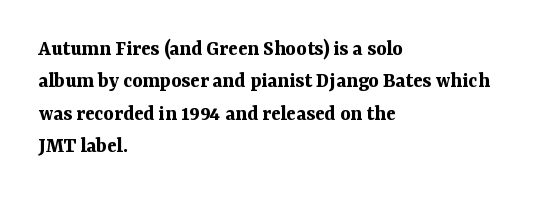
{"italic": "no", "bold": "yes", "underline": "no", "align": "left", "line_spacing": "normal", "line_spacing_ratio": 1.47, "letter_spacing": "normal", "letter_spacing_em": 0.0, "glyph_px": 22}
